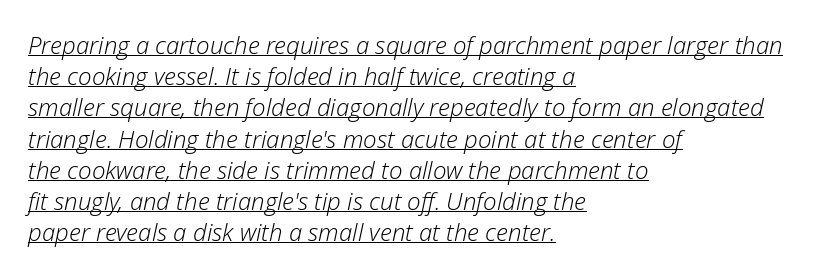
Q: Is the text bold? A: No.
Q: Is the text italic (slanted)? A: Yes, it leans right by about 12 degrees.
Q: Is the text underlined? A: Yes.
Q: How is the paragraph aligned? A: Left-aligned.
Q: Is the spacing between letters normal or unusually wide? A: Normal.
Q: Is the spacing between lines tight, normal or loose? A: Normal.
